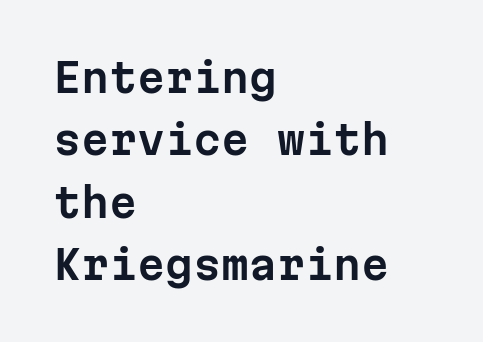
The image shows 40 px sans-serif type, upright, monospaced; set left-aligned, normal line spacing (1.56x), normal letter spacing, not underlined; low stroke contrast and a medium x-height.
